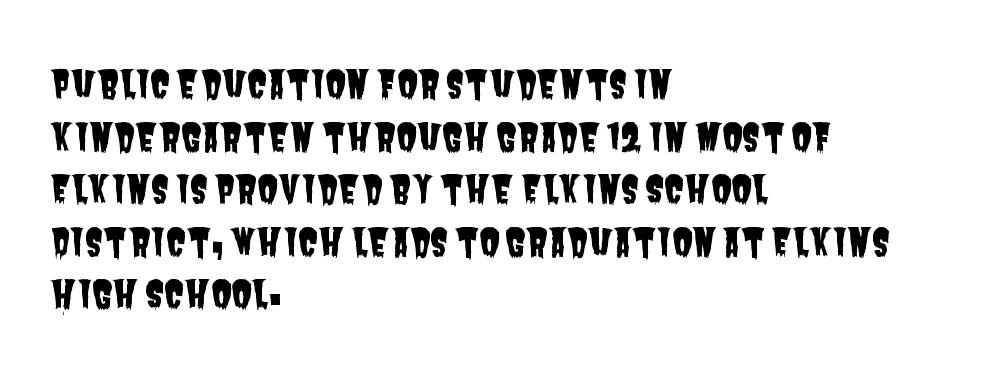
Short note: letters normally spaced. I'd call this a sans setting — the letters go barefoot. The area under the type is left untouched. Regarding leading, the lines here are spaced in the standard way. A typesetter would call this proportional, since set widths differ per character.
